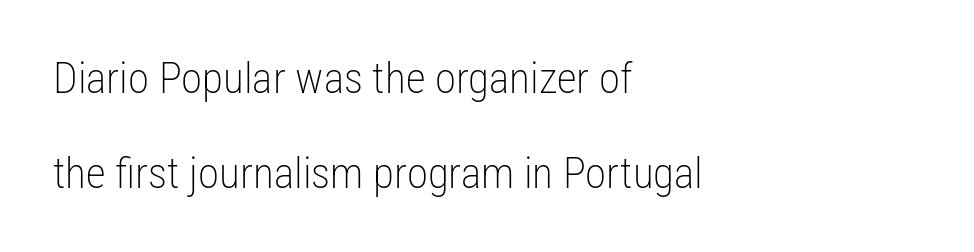
{"serif": "no", "italic": "no", "bold": "no", "weight": "light", "width": "condensed", "stroke_contrast": "low", "x_height": "medium", "monospaced": "no", "underline": "no", "align": "left", "line_spacing": "loose", "line_spacing_ratio": 2.2, "letter_spacing": "normal", "letter_spacing_em": 0.0, "glyph_px": 43}
